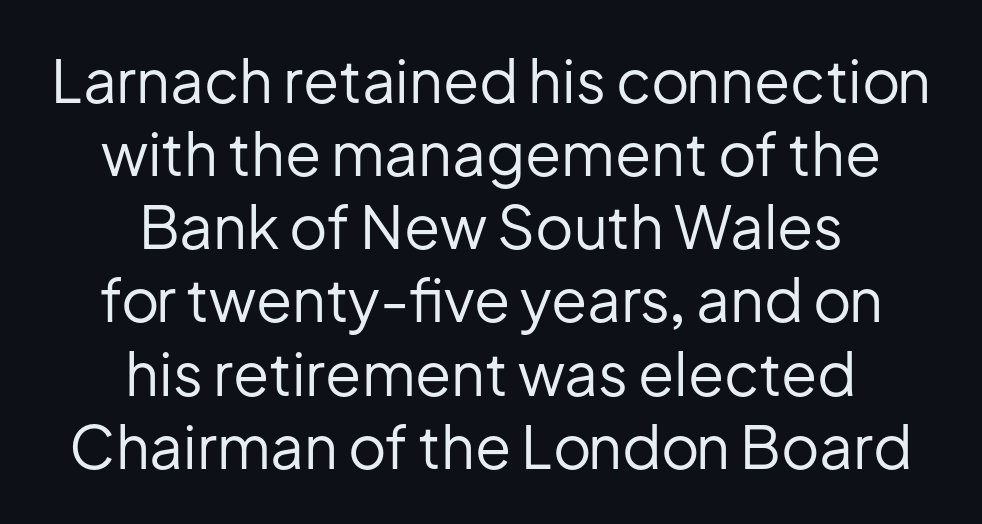
The image shows 59 px regular-weight sans-serif type, upright; set centered, line spacing 1.24x, normal letter spacing, not underlined; low stroke contrast and a medium x-height.
